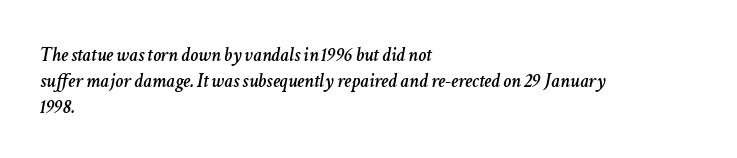
Evenly set lines give the paragraph a standard silhouette. Which margin do the lines hug? The left one — the right edge is uneven. The horizontal fit of the characters is conventional and even. Designer's note — italics engaged. The space beneath each line is pristine and unruled.
